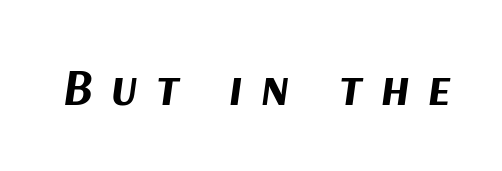
The image shows 53 px bold type, italic (leaning right); set unusually wide letter spacing (+0.34 em), not underlined; medium stroke contrast and a medium x-height.
